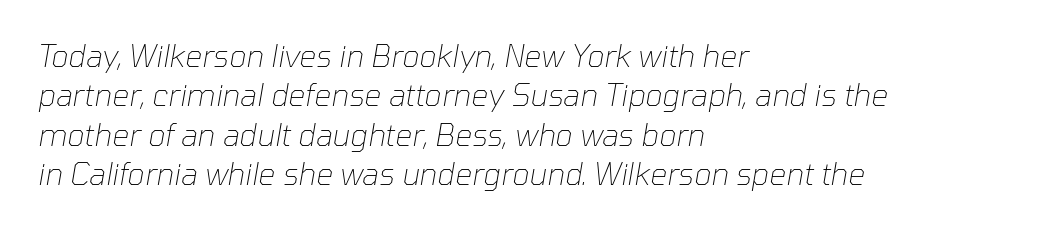
No extra tracking has been applied to these lines. Bold? No — there's no thickening of the strokes. Typeset ragged right — the left edge is the straight one. The rendering uses natural spacing where letterforms have individual widths. Descenders hang freely into open space.
